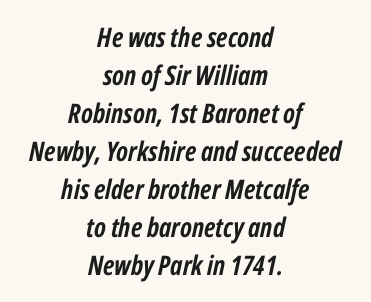
{"italic": "yes", "lean": "right", "slant_degrees": 12, "bold": "yes", "underline": "no", "align": "center", "line_spacing": "normal", "line_spacing_ratio": 1.41, "letter_spacing": "normal", "letter_spacing_em": 0.0, "glyph_px": 27}
